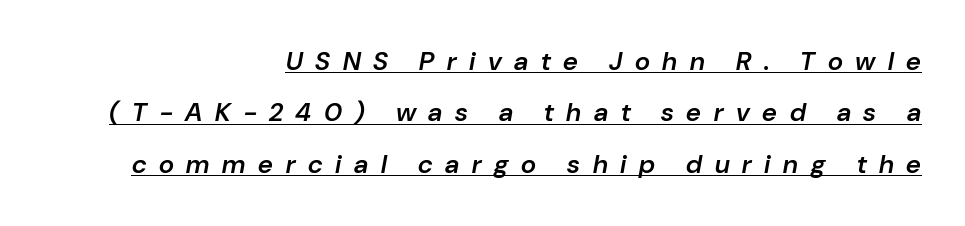
Reading down the block, your eye finds every line finishing at a fixed right position. It's the slanting kind of type. There is plenty of visible air inserted between adjacent glyphs. In designer terms, the underline attribute is active on this setting.
